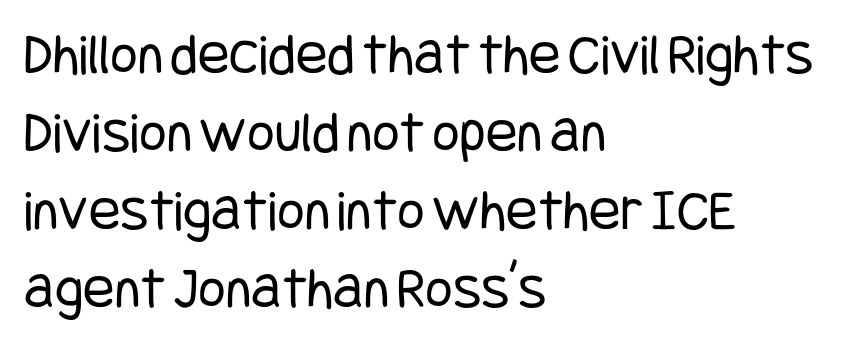
The image shows 59 px regular-weight, condensed sans-serif type, upright; set left-aligned, normal line spacing (1.32x), normal letter spacing, not underlined; low stroke contrast and a large x-height.
